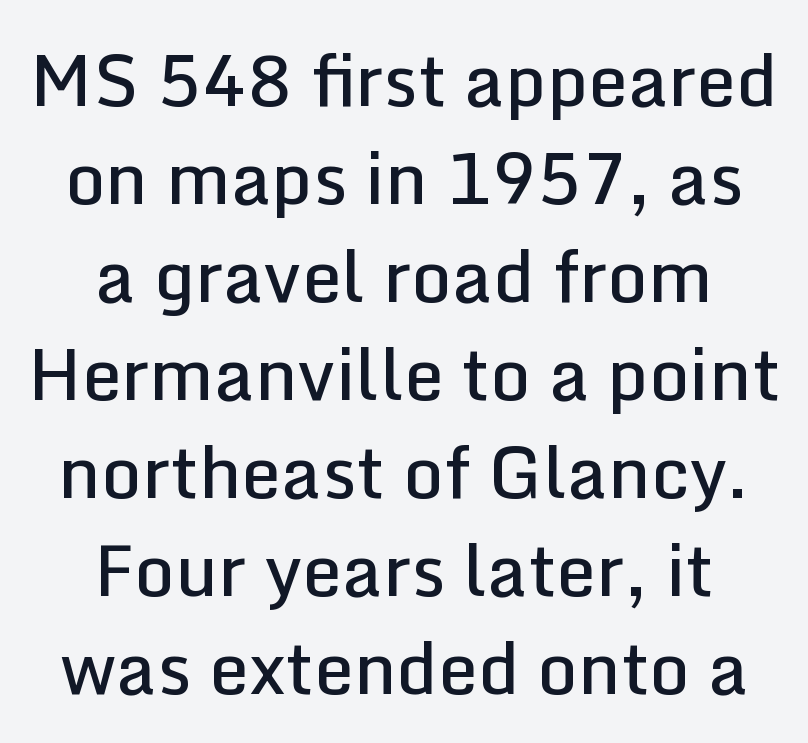
Q: Is the text bold? A: Semi-bold.
Q: Is the text italic (slanted)? A: No, it is upright.
Q: Is the typeface a serif or a sans-serif typeface? A: Sans-serif.
Q: Is the text underlined? A: No.
Q: How is the paragraph aligned? A: Centered.
Q: Is the spacing between letters normal or unusually wide? A: Normal.
Q: Is the spacing between lines tight, normal or loose? A: Normal.
Q: Width (condensed, normal, or wide)? A: Normal.
Q: Stroke contrast? A: Low.
Q: x-height? A: Medium.
Q: Monospaced? A: No.
